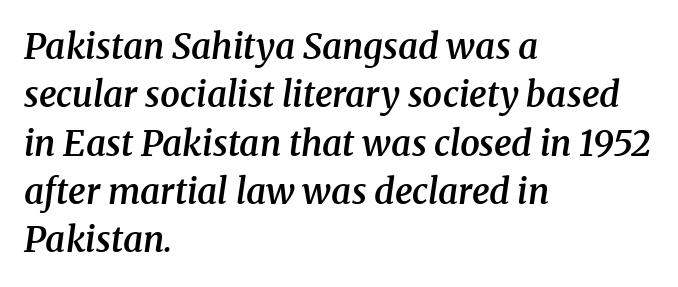
Q: Is the text bold? A: Semi-bold.
Q: Is the text italic (slanted)? A: Yes, it leans right by about 8 degrees.
Q: Is the typeface a serif or a sans-serif typeface? A: Serif.
Q: Is the text underlined? A: No.
Q: How is the paragraph aligned? A: Left-aligned.
Q: Is the spacing between letters normal or unusually wide? A: Normal.
Q: Is the spacing between lines tight, normal or loose? A: Normal.
Q: Width (condensed, normal, or wide)? A: Normal.
Q: Stroke contrast? A: Medium.
Q: x-height? A: Medium.
Q: Monospaced? A: No.
